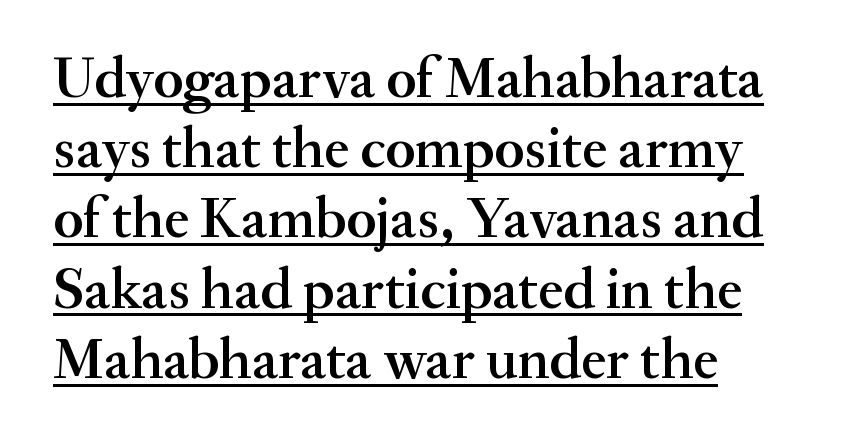
Unlike a clean sans, this face finishes its strokes with serifs. Think of a printed novel: that variable character pitch is what you see here. Summary of weight: moderately heavy, a semibold. Posture: upright roman. Decoration check: the copy is underlined.
